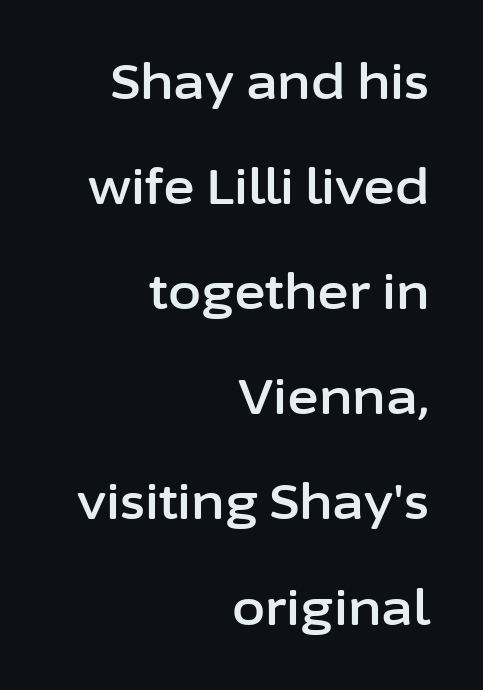
Q: Is the text italic (slanted)? A: No, it is upright.
Q: Is the typeface a serif or a sans-serif typeface? A: Sans-serif.
Q: Is the text underlined? A: No.
Q: How is the paragraph aligned? A: Right-aligned.
Q: Is the spacing between letters normal or unusually wide? A: Normal.
Q: Is the spacing between lines tight, normal or loose? A: Loose.
Q: Width (condensed, normal, or wide)? A: Normal.
Q: Stroke contrast? A: Low.
Q: x-height? A: Medium.
Q: Monospaced? A: No.
